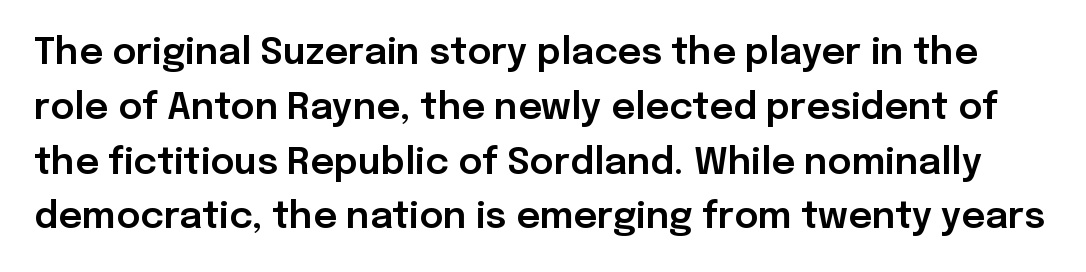
{"serif": "no", "italic": "no", "width": "normal", "stroke_contrast": "low", "x_height": "medium", "monospaced": "no", "underline": "no", "line_spacing": "normal", "line_spacing_ratio": 1.48, "letter_spacing": "normal", "letter_spacing_em": 0.0, "glyph_px": 37}
